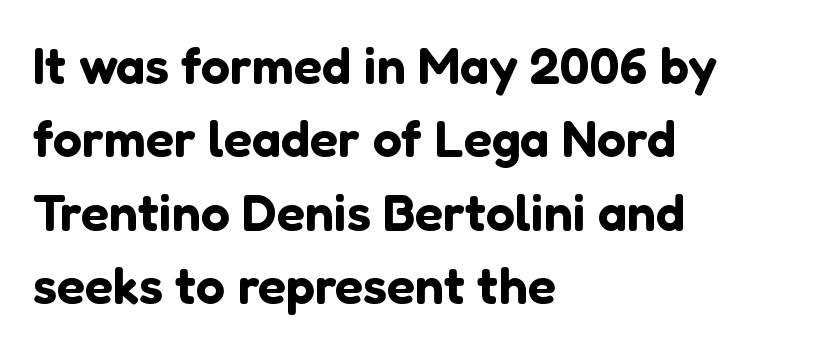
{"serif": "no", "italic": "no", "width": "normal", "stroke_contrast": "low", "x_height": "medium", "monospaced": "no", "underline": "no", "align": "left", "line_spacing": "normal", "line_spacing_ratio": 1.41, "letter_spacing": "normal", "letter_spacing_em": 0.0, "glyph_px": 52}
